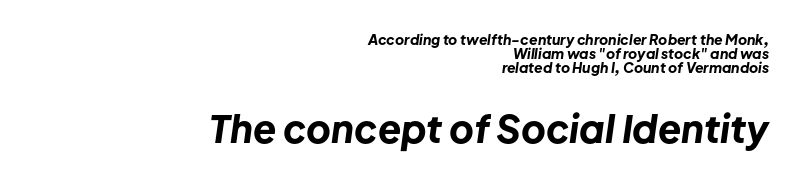
Q: Is the text bold? A: Yes.
Q: Is the text italic (slanted)? A: Yes, it leans right by about 8 degrees.
Q: Is the text underlined? A: No.
Q: How is the paragraph aligned? A: Right-aligned.
Q: Is the spacing between letters normal or unusually wide? A: Normal.
Q: Is the spacing between lines tight, normal or loose? A: Tight.
Q: Which block of text is set in a larger size, the first (top) or the second (bottom)? A: The second (bottom) one.
Q: Width (condensed, normal, or wide)? A: Normal.
Q: Stroke contrast? A: Low.
Q: x-height? A: Medium.
Q: Monospaced? A: No.
